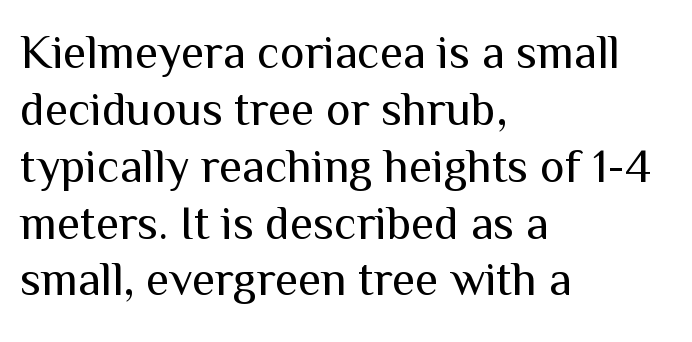
Proportional: the letters do not fall into vertical columns. In terms of letterspacing, this is plain default setting. The lines are quadded left. Quick note: not italic, upright.
